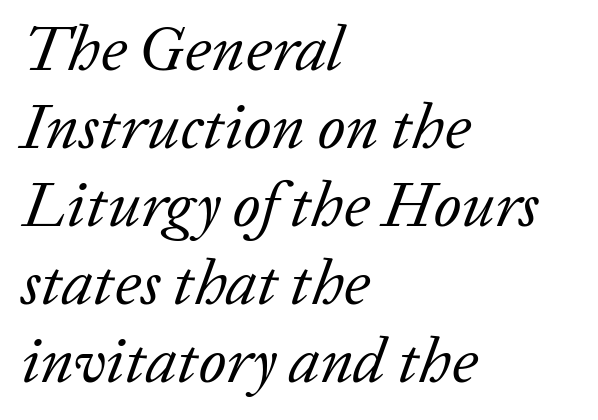
The image shows 64 px regular-weight serif type, italic (leaning right); set left-aligned, line spacing 1.22x, normal letter spacing, not underlined; low stroke contrast and a medium x-height.
